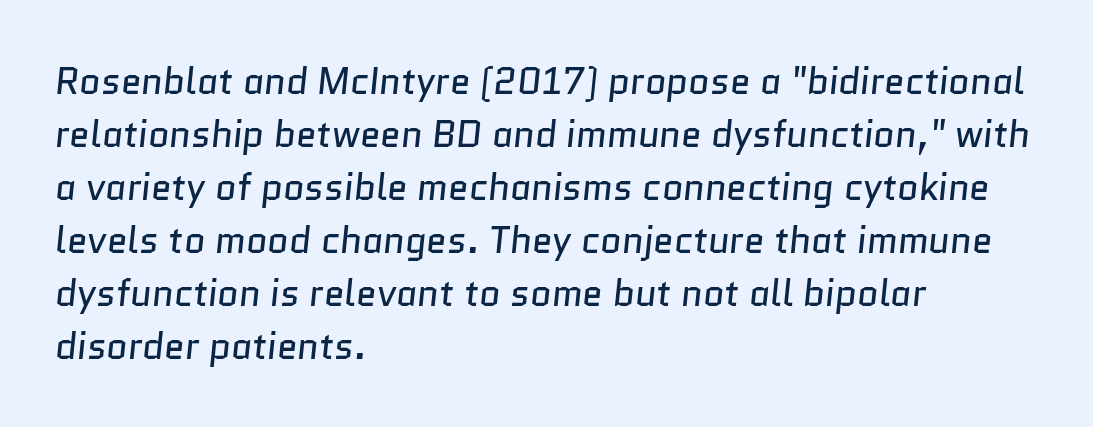
{"serif": "no", "bold": "no", "weight": "regular", "width": "normal", "stroke_contrast": "low", "x_height": "medium", "monospaced": "no", "underline": "no", "align": "left", "line_spacing": "normal", "line_spacing_ratio": 1.43, "letter_spacing": "normal", "letter_spacing_em": 0.0, "glyph_px": 37}
